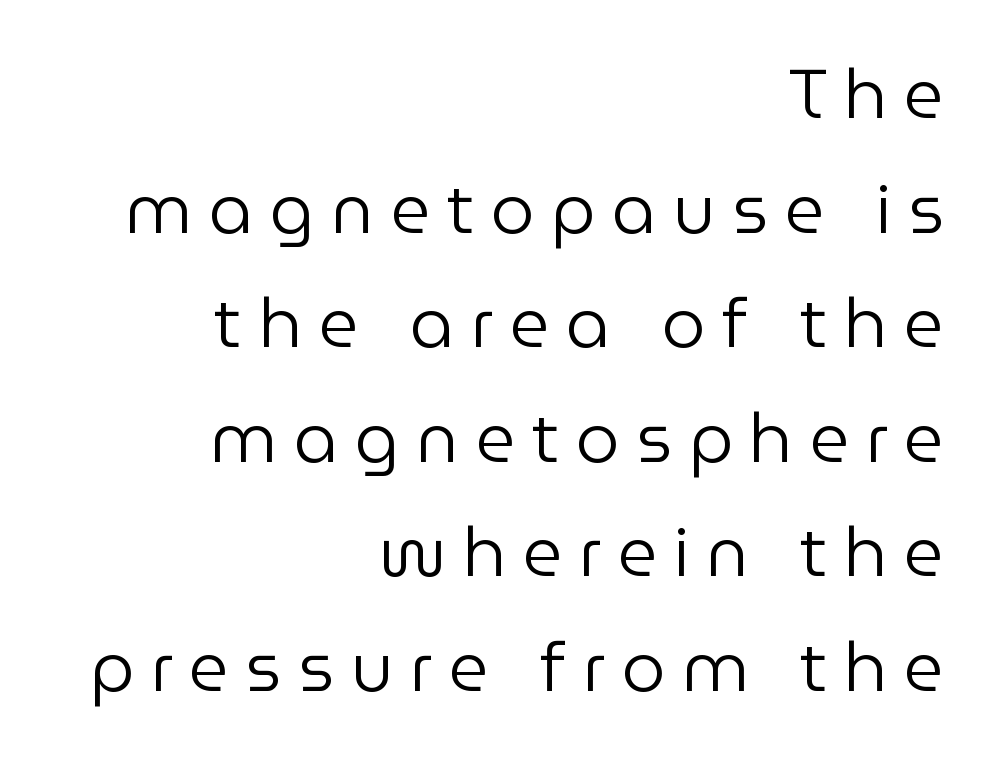
Q: Is the text bold? A: No.
Q: Is the text italic (slanted)? A: No, it is upright.
Q: Is the typeface a serif or a sans-serif typeface? A: Sans-serif.
Q: Is the text underlined? A: No.
Q: How is the paragraph aligned? A: Right-aligned.
Q: Is the spacing between letters normal or unusually wide? A: Unusually wide.
Q: Is the spacing between lines tight, normal or loose? A: Normal.
Q: Width (condensed, normal, or wide)? A: Normal.
Q: Stroke contrast? A: Low.
Q: x-height? A: Medium.
Q: Monospaced? A: No.
